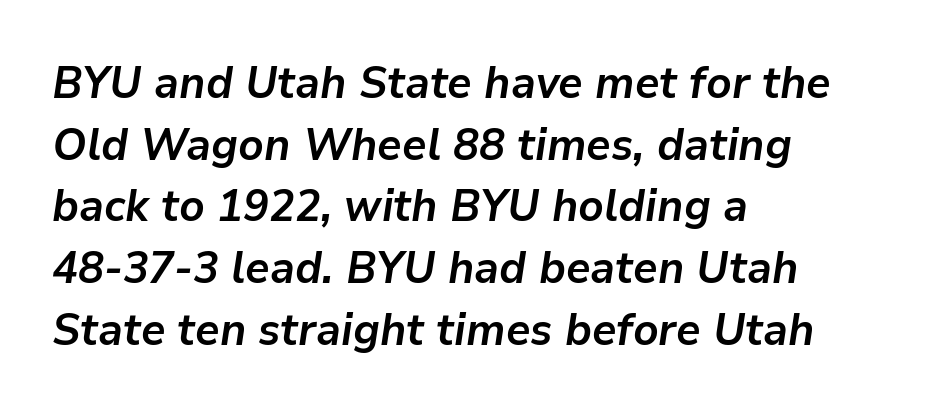
Q: Is the text bold? A: Yes.
Q: Is the text italic (slanted)? A: Yes, it leans right by about 9 degrees.
Q: Is the text underlined? A: No.
Q: How is the paragraph aligned? A: Left-aligned.
Q: Is the spacing between letters normal or unusually wide? A: Normal.
Q: Is the spacing between lines tight, normal or loose? A: Normal.
Q: Width (condensed, normal, or wide)? A: Normal.
Q: Stroke contrast? A: Low.
Q: x-height? A: Medium.
Q: Monospaced? A: No.
